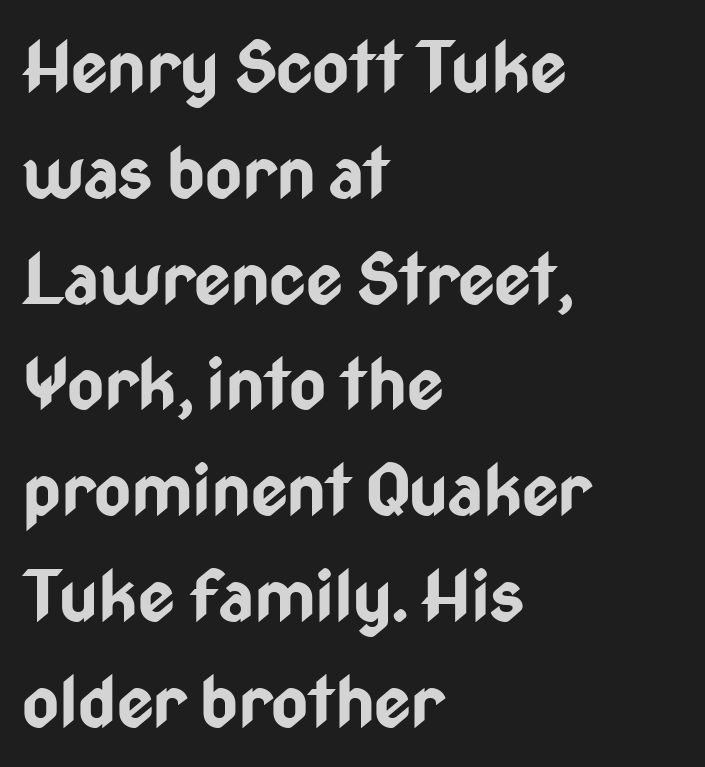
{"serif": "no", "italic": "no", "bold": "yes", "weight": "bold", "width": "condensed", "stroke_contrast": "low", "x_height": "medium", "monospaced": "no", "underline": "no", "align": "left", "line_spacing": "normal", "line_spacing_ratio": 1.49, "letter_spacing": "normal", "letter_spacing_em": 0.0, "glyph_px": 71}
